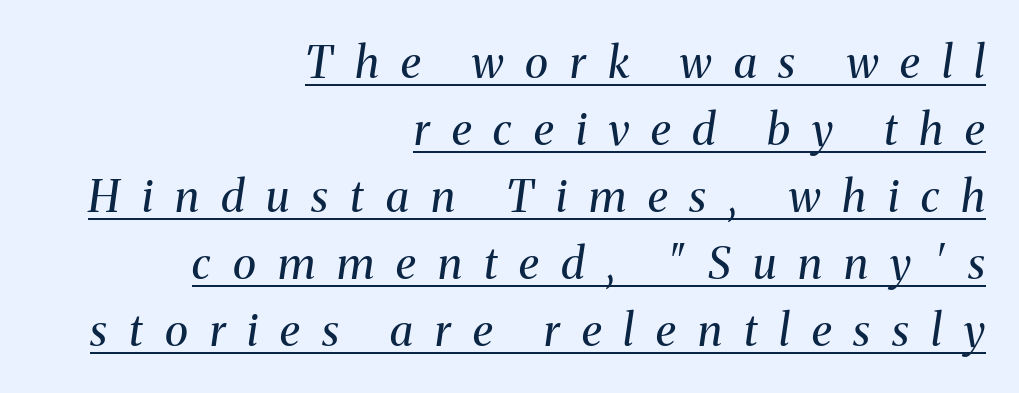
The image shows 44 px regular-weight serif type, italic (leaning right); set right-aligned, normal line spacing (1.52x), unusually wide letter spacing (+0.5 em), underlined; medium stroke contrast and a medium x-height.
